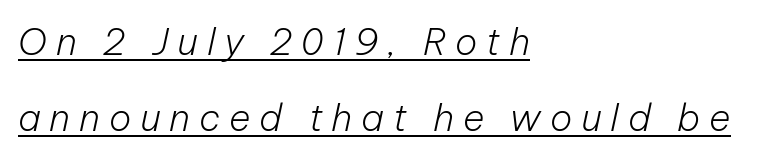
Q: Is the text bold? A: No.
Q: Is the text italic (slanted)? A: Yes, it leans right by about 12 degrees.
Q: Is the text underlined? A: Yes.
Q: How is the paragraph aligned? A: Left-aligned.
Q: Is the spacing between letters normal or unusually wide? A: Unusually wide.
Q: Is the spacing between lines tight, normal or loose? A: Loose.
Q: Width (condensed, normal, or wide)? A: Normal.
Q: Stroke contrast? A: Low.
Q: x-height? A: Medium.
Q: Monospaced? A: No.
